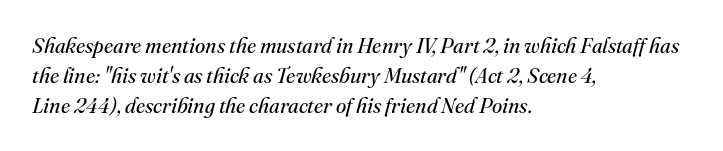
The image shows 21 px text type, italic (leaning right); set left-aligned, normal line spacing (1.42x), normal letter spacing, not underlined.
